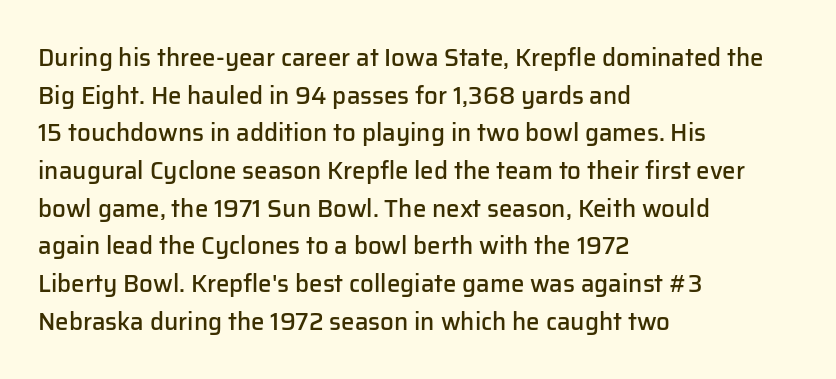
The image shows 24 px text type, upright; set left-aligned, normal line spacing (1.57x), normal letter spacing, not underlined.
